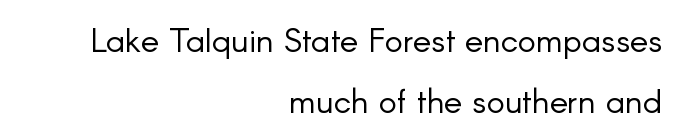
Stroke mass is kept to a normal reading level or below. Honestly, the letter spacing is just normal — you wouldn't notice it. The rendering uses natural spacing where letterforms have individual widths. Ordinary non-slanted type is in use. The space directly below the letters is spotless.
